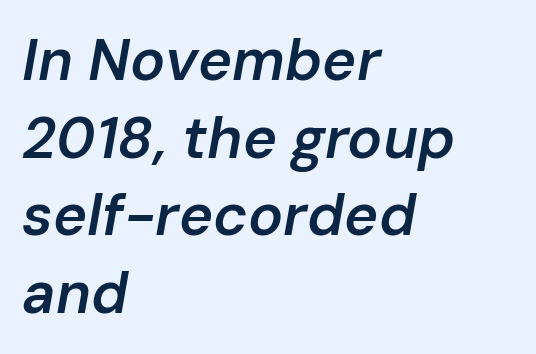
Evenly set lines give the paragraph a standard silhouette. These lines are rendered in a variable-pitch font. Nothing unusual about the tracking: characters are spaced as the font intends. Plain, unruled lines of type.
